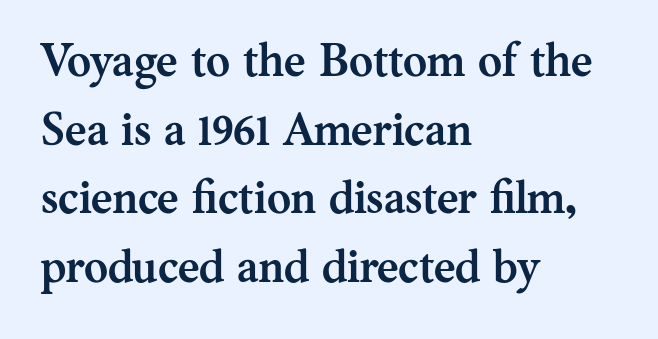
All the whitespace from short lines collects on the right. Nobody drew a line under any word here. The face used here is seriffed, in the tradition of book romans. These lines were composed using upright roman letters. The typesetting leans heavy: a genuine bold.
